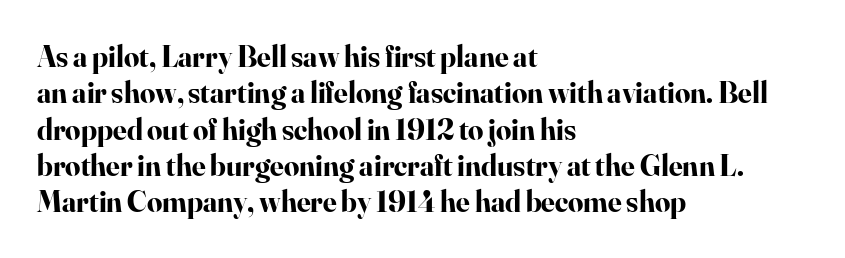
The image shows 30 px bold serif type, upright; set left-aligned, line spacing 1.21x, normal letter spacing, not underlined; high stroke contrast and a small x-height.
